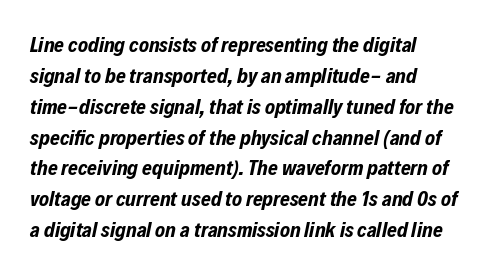
Q: Is the text bold? A: Yes.
Q: Is the text italic (slanted)? A: Yes, it leans right by about 12 degrees.
Q: Is the text underlined? A: No.
Q: How is the paragraph aligned? A: Left-aligned.
Q: Is the spacing between letters normal or unusually wide? A: Normal.
Q: Is the spacing between lines tight, normal or loose? A: Normal.
